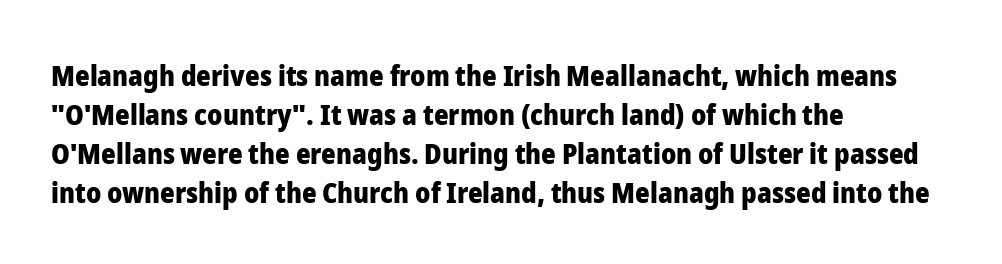
Q: Is the text bold? A: Yes.
Q: Is the text italic (slanted)? A: No, it is upright.
Q: Is the typeface a serif or a sans-serif typeface? A: Sans-serif.
Q: Is the text underlined? A: No.
Q: How is the paragraph aligned? A: Left-aligned.
Q: Is the spacing between letters normal or unusually wide? A: Normal.
Q: Is the spacing between lines tight, normal or loose? A: Normal.
Q: Width (condensed, normal, or wide)? A: Normal.
Q: Stroke contrast? A: Low.
Q: x-height? A: Medium.
Q: Monospaced? A: No.
